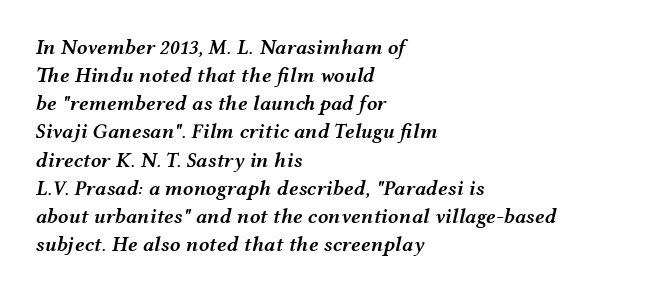
{"italic": "yes", "lean": "right", "slant_degrees": 12, "bold": "semi", "underline": "no", "align": "left", "line_spacing": "normal", "line_spacing_ratio": 1.34, "letter_spacing": "normal", "letter_spacing_em": 0.0, "glyph_px": 21}
